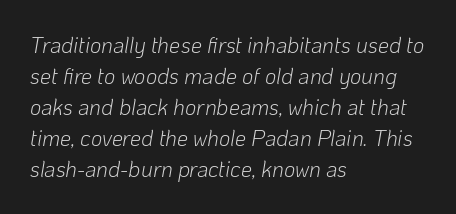
{"italic": "yes", "lean": "right", "slant_degrees": 10, "bold": "no", "underline": "no", "align": "left", "line_spacing": "normal", "line_spacing_ratio": 1.41, "letter_spacing": "normal", "letter_spacing_em": 0.0, "glyph_px": 22}
